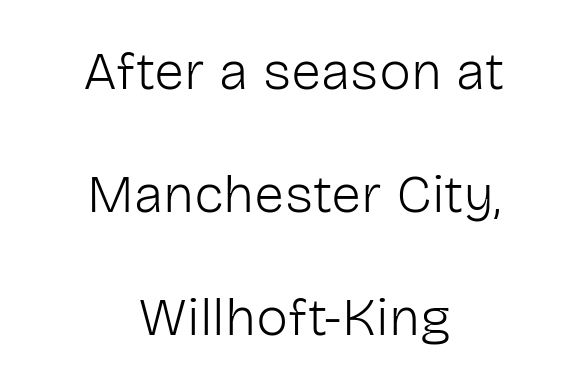
The baseline area is clear. Upright lettering throughout. Is the block centered? Yes — each line is placed symmetrically about the middle. The passage shown is not bold in any degree. Classification — sans serif. Each word holds together tightly as a unit, with standard inter-letter gaps.
